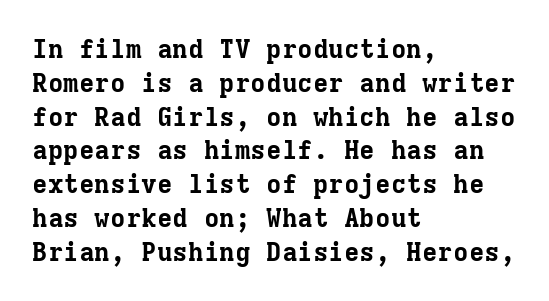
{"italic": "no", "bold": "yes", "underline": "no", "align": "left", "line_spacing": "normal", "line_spacing_ratio": 1.3, "letter_spacing": "normal", "letter_spacing_em": 0.0, "glyph_px": 26}
